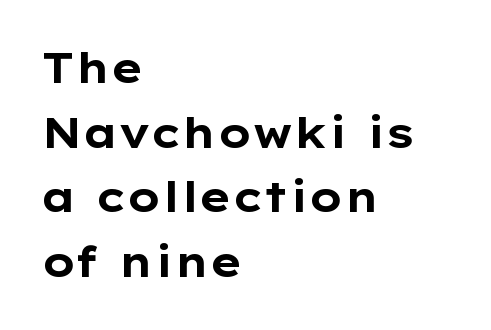
{"serif": "no", "italic": "no", "bold": "yes", "weight": "bold", "width": "wide", "stroke_contrast": "low", "x_height": "medium", "monospaced": "no", "underline": "no", "align": "left", "line_spacing": "normal", "line_spacing_ratio": 1.54, "letter_spacing": "normal", "letter_spacing_em": 0.0, "glyph_px": 42}
